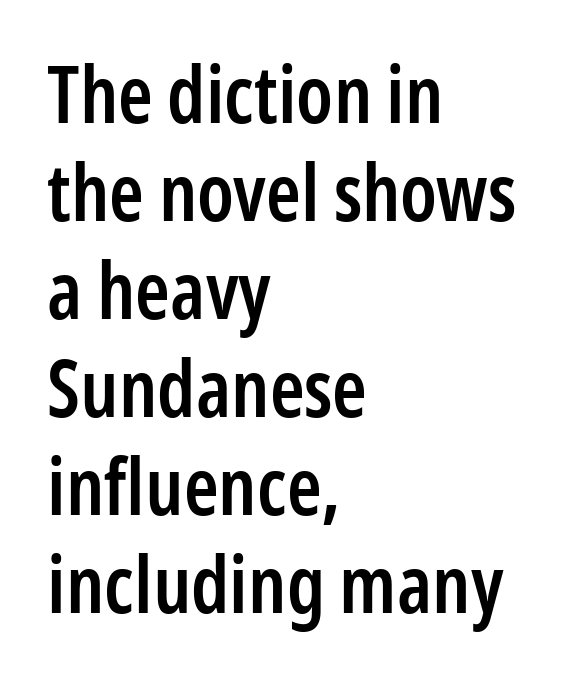
{"serif": "no", "italic": "no", "bold": "semi", "weight": "semibold", "width": "condensed", "stroke_contrast": "low", "x_height": "medium", "monospaced": "no", "underline": "no", "align": "left", "line_spacing_ratio": 1.24, "letter_spacing": "normal", "letter_spacing_em": 0.0, "glyph_px": 79}
